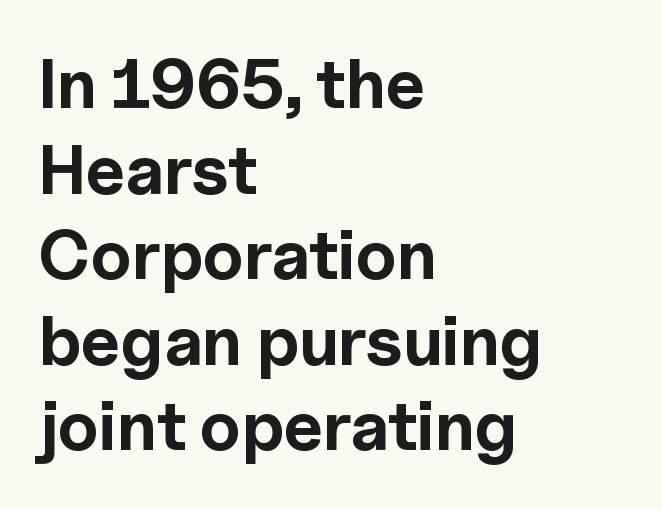
{"serif": "no", "italic": "no", "bold": "yes", "weight": "bold", "width": "normal", "x_height": "medium", "monospaced": "no", "underline": "no", "align": "left", "line_spacing_ratio": 1.24, "letter_spacing": "normal", "letter_spacing_em": 0.0, "glyph_px": 69}
